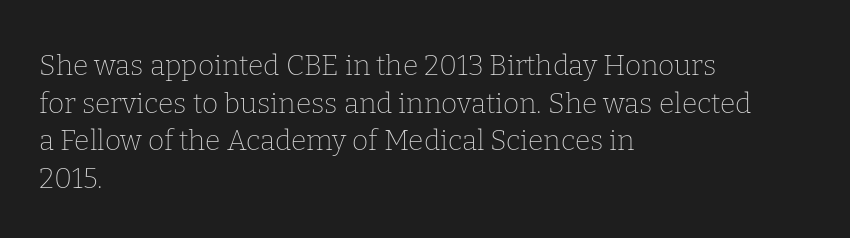
Q: Is the text bold? A: No.
Q: Is the text italic (slanted)? A: No, it is upright.
Q: Is the typeface a serif or a sans-serif typeface? A: Serif.
Q: Is the text underlined? A: No.
Q: How is the paragraph aligned? A: Left-aligned.
Q: Is the spacing between letters normal or unusually wide? A: Normal.
Q: Is the spacing between lines tight, normal or loose? A: Normal.
Q: Width (condensed, normal, or wide)? A: Normal.
Q: Stroke contrast? A: Low.
Q: x-height? A: Medium.
Q: Monospaced? A: No.
